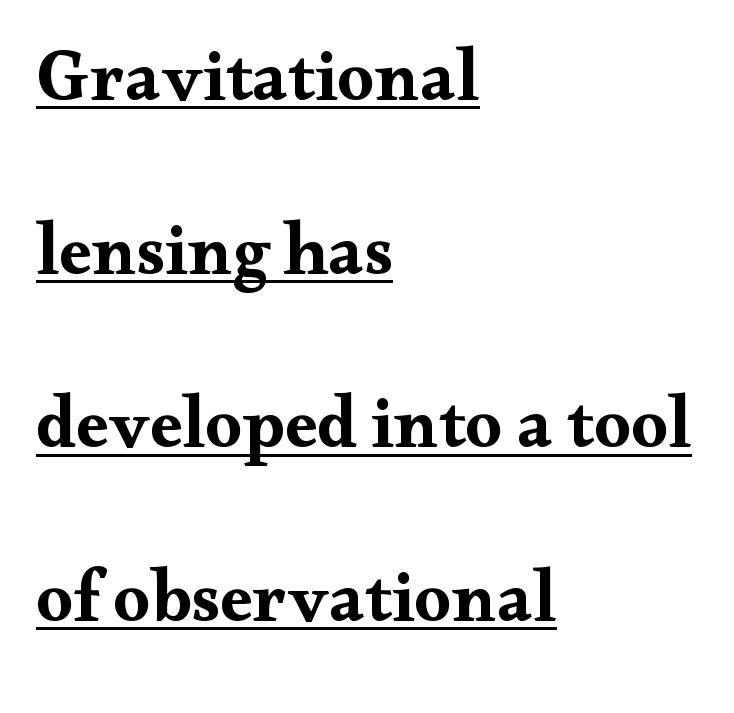
{"serif": "yes", "italic": "no", "bold": "yes", "weight": "bold", "width": "wide", "stroke_contrast": "medium", "x_height": "small", "monospaced": "no", "underline": "yes", "align": "left", "line_spacing": "loose", "line_spacing_ratio": 2.38, "letter_spacing": "normal", "letter_spacing_em": 0.0, "glyph_px": 73}
